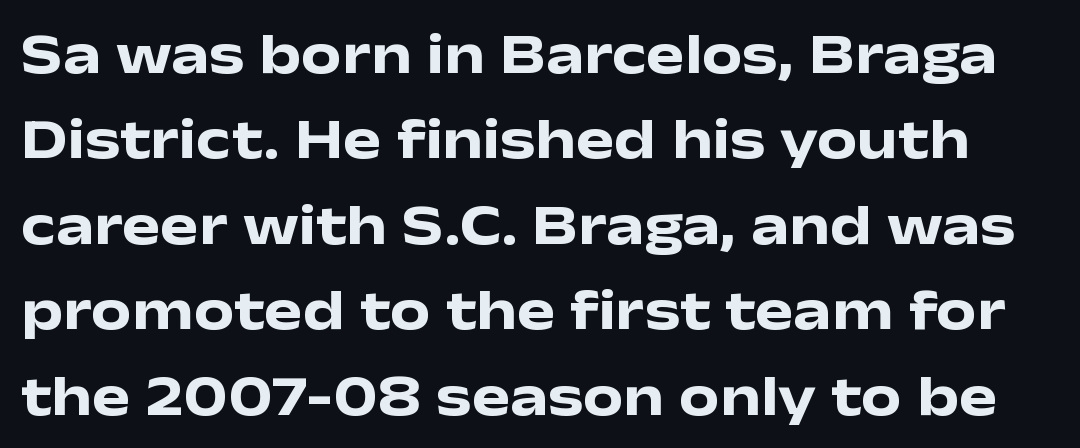
Q: Is the text bold? A: Yes.
Q: Is the text italic (slanted)? A: No, it is upright.
Q: Is the typeface a serif or a sans-serif typeface? A: Sans-serif.
Q: Is the text underlined? A: No.
Q: Is the spacing between letters normal or unusually wide? A: Normal.
Q: Is the spacing between lines tight, normal or loose? A: Normal.
Q: Width (condensed, normal, or wide)? A: Wide.
Q: Stroke contrast? A: Low.
Q: x-height? A: Medium.
Q: Monospaced? A: No.
